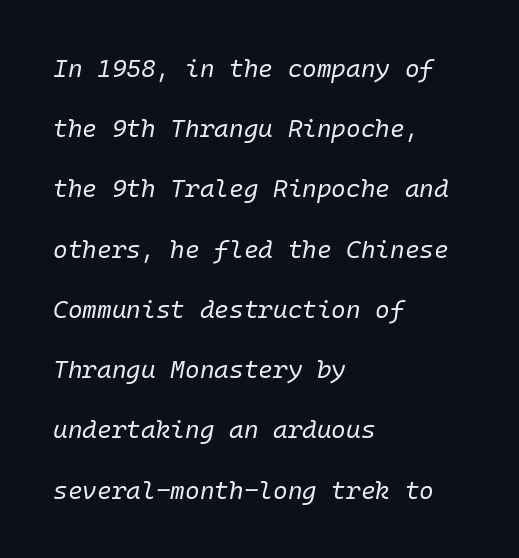
Summary of vertical rhythm: relaxed, with wide interline spacing. Nobody touched the tracking dial on this one. Designer's note — italics engaged. The face looks like a standard text weight, possibly lighter. The strip under each line holds only bare page. One-word summary of the alignment: left.
